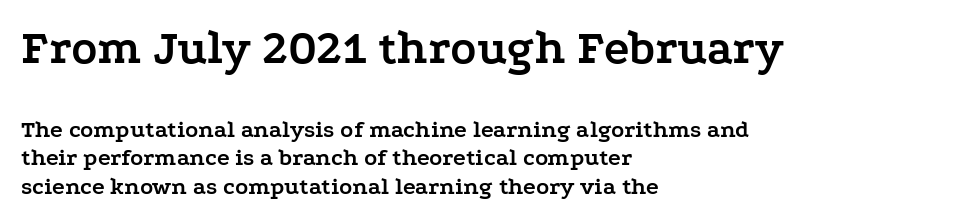
In terms of letterform style, serifs are clearly present. Typesetter's note: full bold, strokes at maximum text heaviness. The space beneath each line is pristine and unruled. This sample uses an upright cut, with every glyph sitting square on the baseline. The initial chunk of copy outweighs the following chunk in type size. The gaps between neighbouring characters are ordinary and unremarkable.
